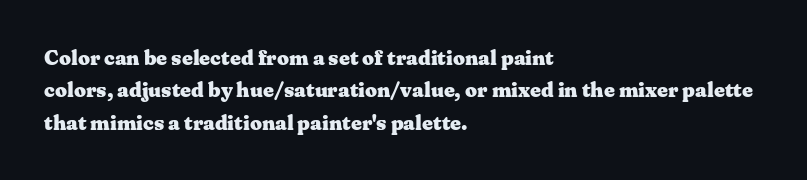
The image shows 21 px bold type, upright; set left-aligned, normal line spacing (1.54x), normal letter spacing, not underlined.
